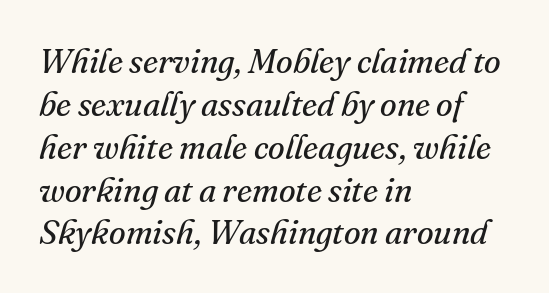
Q: Is the text bold? A: No.
Q: Is the text italic (slanted)? A: Yes, it leans right by about 16 degrees.
Q: Is the typeface a serif or a sans-serif typeface? A: Serif.
Q: Is the text underlined? A: No.
Q: How is the paragraph aligned? A: Left-aligned.
Q: Is the spacing between letters normal or unusually wide? A: Normal.
Q: Is the spacing between lines tight, normal or loose? A: Normal.
Q: Width (condensed, normal, or wide)? A: Normal.
Q: Stroke contrast? A: Medium.
Q: x-height? A: Small.
Q: Monospaced? A: No.
